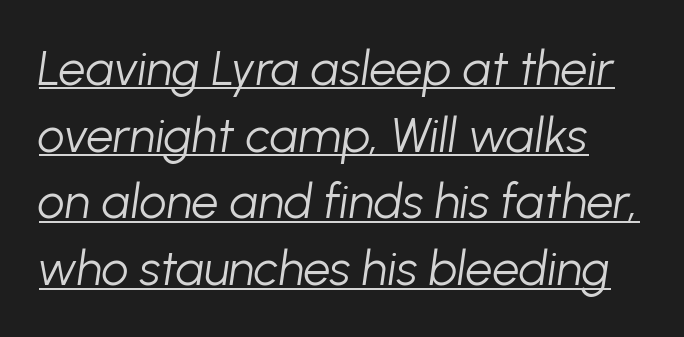
Is the type slanted? Yes — the strokes lean at a clear angle. The sample's only ornament is a line tracing under the words. The letters sit at their default tracking, neither squeezed nor spread. These lines are rendered in a variable-pitch font. Stems and bowls with no extra thickness — not bold. Regarding leading, the lines here are spaced in the standard way.
